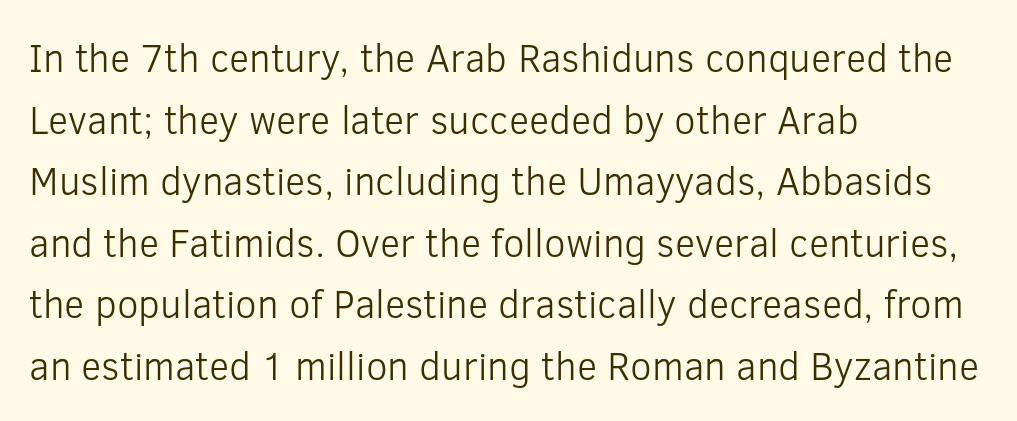
The image shows 39 px light sans-serif type, upright; set left-aligned, normal line spacing (1.58x), normal letter spacing, not underlined; low stroke contrast and a medium x-height.
